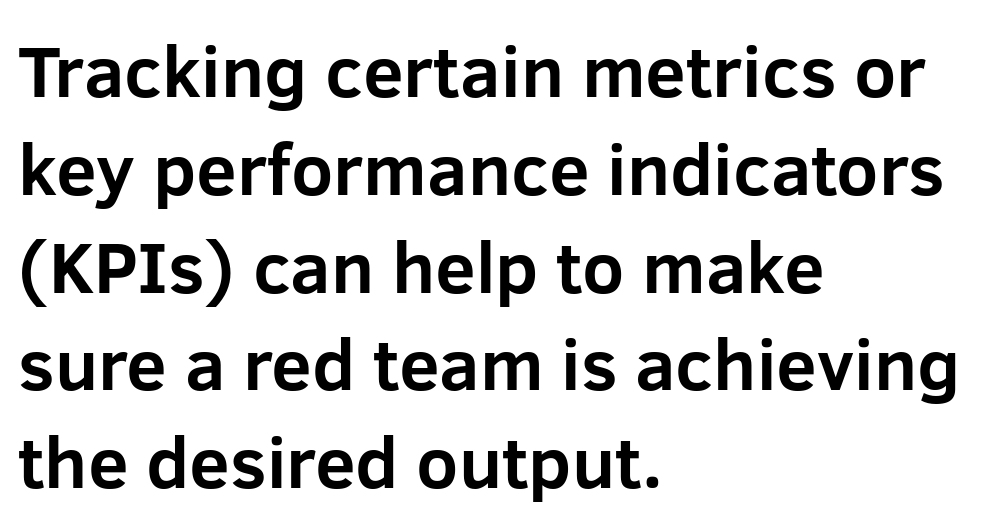
The image shows 73 px bold sans-serif type, upright; set left-aligned, normal line spacing (1.34x), normal letter spacing, not underlined; low stroke contrast and a medium x-height.
